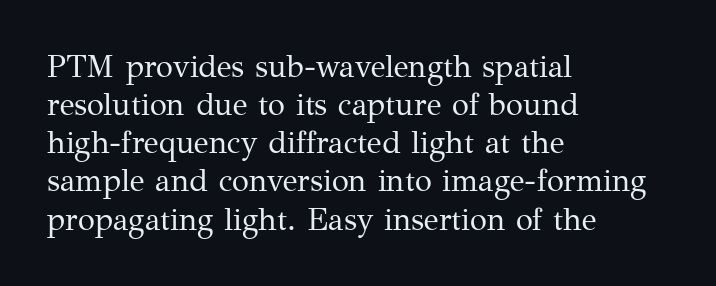
{"serif": "yes", "italic": "no", "bold": "no", "weight": "regular", "width": "normal", "stroke_contrast": "medium", "x_height": "medium", "monospaced": "no", "underline": "no", "align": "left", "line_spacing_ratio": 1.23, "letter_spacing": "normal", "letter_spacing_em": 0.0, "glyph_px": 31}
